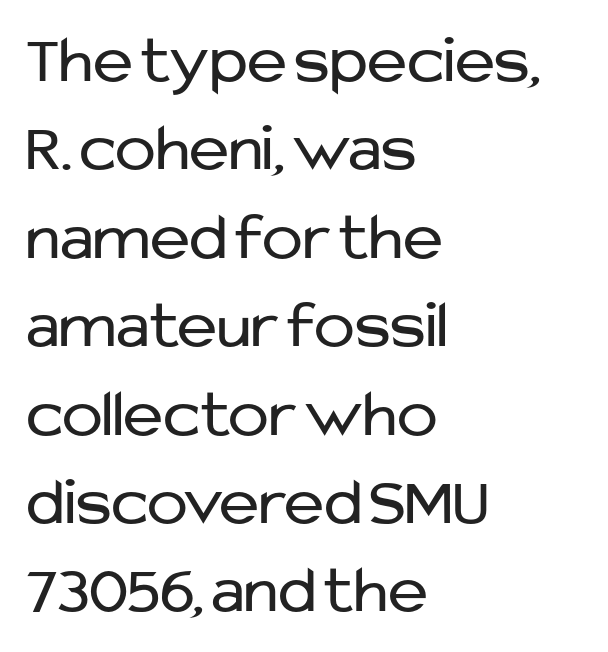
Compared with typical body copy, the letter spacing here is the same. Does the leading feel generous? No, just average. This rendering employs a face without finishing strokes, i.e., a sans-serif. Ink coverage per letter is moderate at most. Italic: no, the glyphs are upright roman. Is this a fixed-width face? No — the glyphs have proportional, varying widths.
